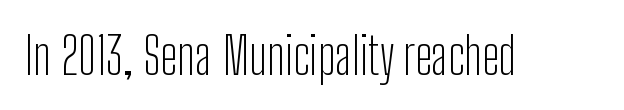
The image shows 51 px light, condensed sans-serif type, upright; set normal letter spacing, not underlined; low stroke contrast and a medium x-height.
